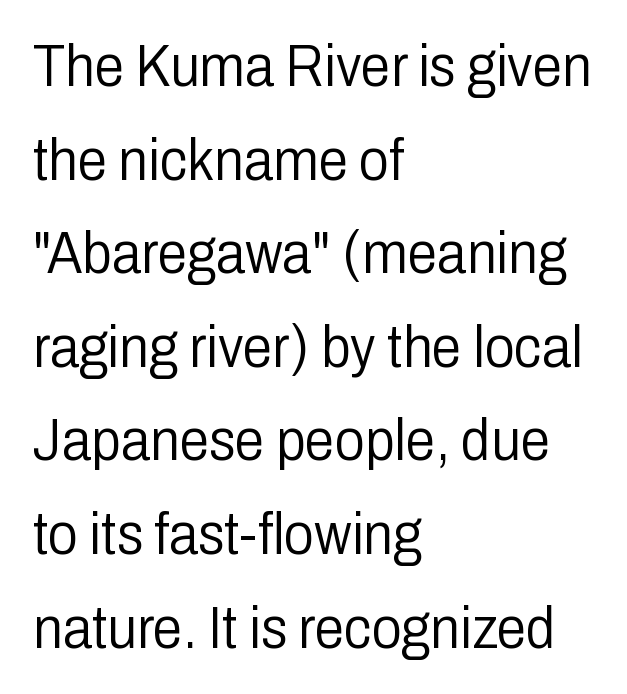
{"serif": "no", "italic": "no", "bold": "no", "weight": "light", "width": "condensed", "stroke_contrast": "low", "x_height": "medium", "monospaced": "no", "underline": "no", "align": "left", "line_spacing": "normal", "line_spacing_ratio": 1.56, "letter_spacing": "normal", "letter_spacing_em": 0.0, "glyph_px": 60}
